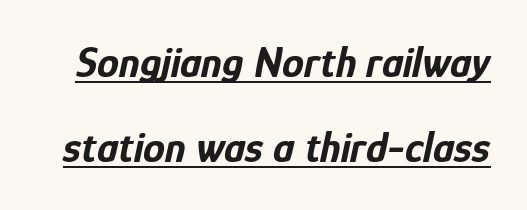
The image shows 44 px bold, condensed type, italic (leaning right); set loose line spacing (1.94x), normal letter spacing, underlined; low stroke contrast and a medium x-height.
